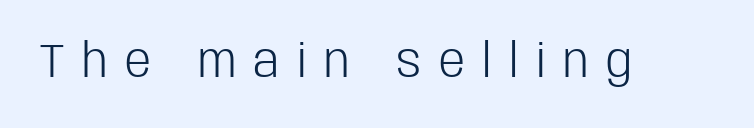
Q: Is the text bold? A: No.
Q: Is the text italic (slanted)? A: No, it is upright.
Q: Is the typeface a serif or a sans-serif typeface? A: Sans-serif.
Q: Is the text underlined? A: No.
Q: Is the spacing between letters normal or unusually wide? A: Unusually wide.
Q: Width (condensed, normal, or wide)? A: Condensed.
Q: Stroke contrast? A: Low.
Q: x-height? A: Large.
Q: Monospaced? A: No.
